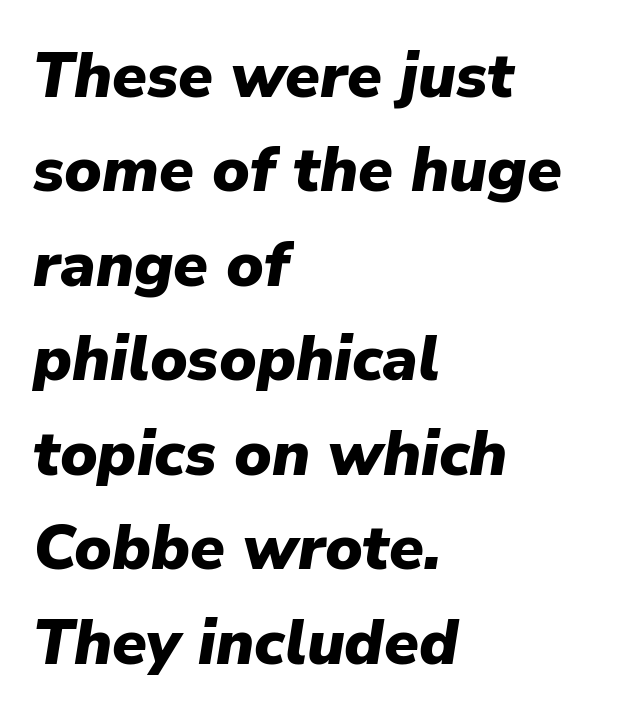
Q: Is the text bold? A: Yes.
Q: Is the text italic (slanted)? A: Yes, it leans right by about 9 degrees.
Q: Is the text underlined? A: No.
Q: How is the paragraph aligned? A: Left-aligned.
Q: Is the spacing between letters normal or unusually wide? A: Normal.
Q: Is the spacing between lines tight, normal or loose? A: Normal.
Q: Width (condensed, normal, or wide)? A: Normal.
Q: Stroke contrast? A: Low.
Q: x-height? A: Medium.
Q: Monospaced? A: No.
